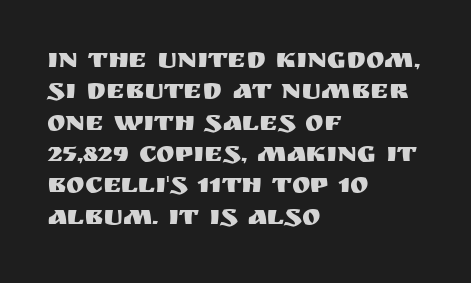
Tall strokes in this sample are plumb rather than angled. Varying glyph widths throughout — classic text-font behaviour. Regarding leading, the lines here are crowded together. This rendering leaves character spacing at its baseline value. Is this a sans? Yes — the strokes have no serifs.
